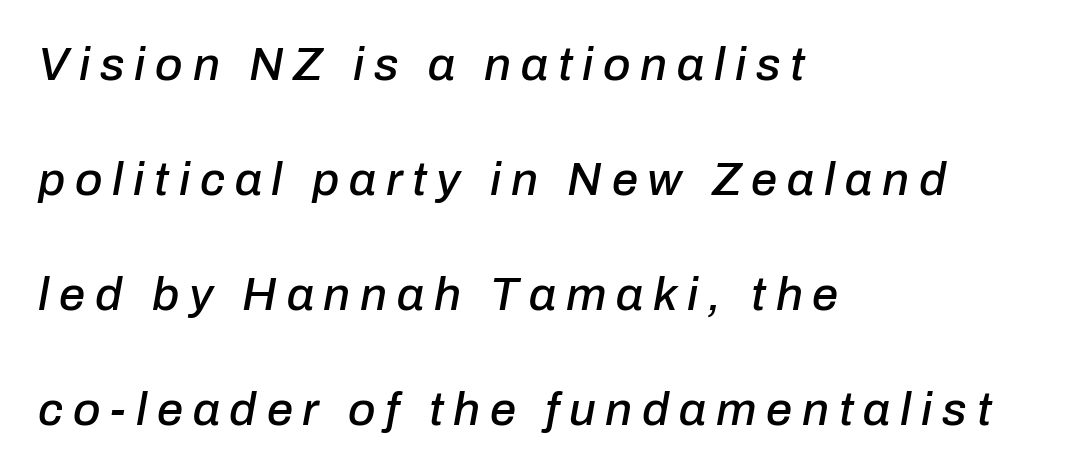
{"italic": "yes", "lean": "right", "slant_degrees": 10, "width": "normal", "stroke_contrast": "low", "x_height": "medium", "monospaced": "no", "underline": "no", "align": "left", "line_spacing": "loose", "line_spacing_ratio": 2.45, "letter_spacing": "wide", "letter_spacing_em": 0.21, "glyph_px": 47}
